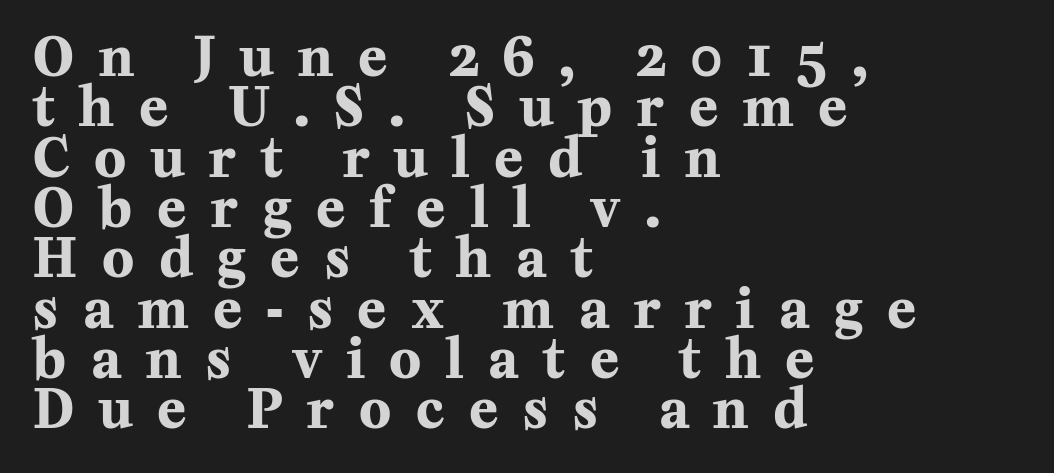
Q: Is the text bold? A: Yes.
Q: Is the text italic (slanted)? A: No, it is upright.
Q: Is the typeface a serif or a sans-serif typeface? A: Serif.
Q: Is the text underlined? A: No.
Q: How is the paragraph aligned? A: Left-aligned.
Q: Is the spacing between letters normal or unusually wide? A: Unusually wide.
Q: Is the spacing between lines tight, normal or loose? A: Tight.
Q: Width (condensed, normal, or wide)? A: Normal.
Q: Stroke contrast? A: Medium.
Q: x-height? A: Medium.
Q: Monospaced? A: No.
